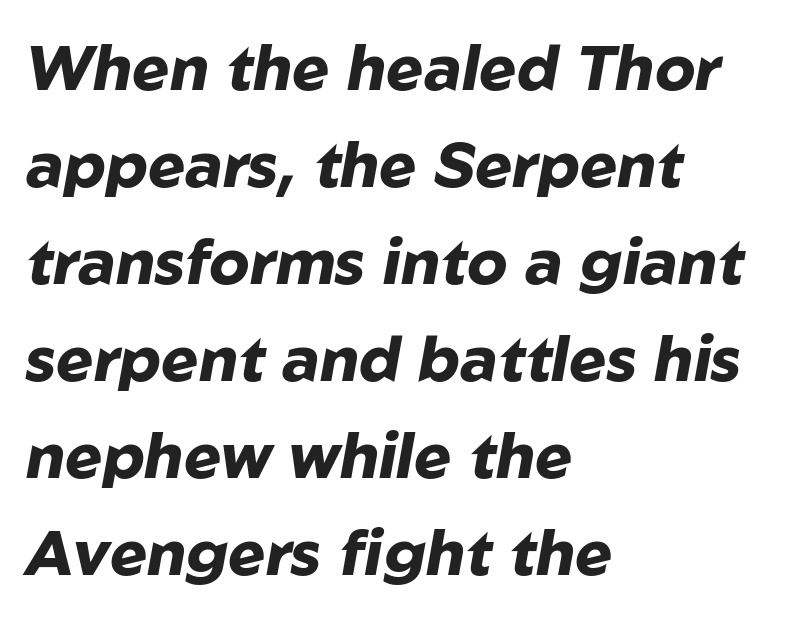
The image shows 63 px heavy type, italic (leaning right); set left-aligned, normal line spacing (1.54x), normal letter spacing, not underlined; low stroke contrast and a medium x-height.
